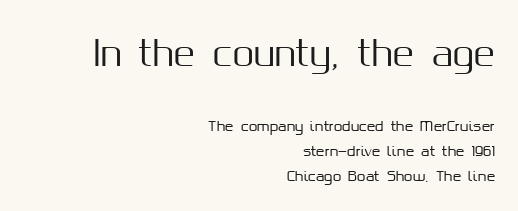
Spacing verdict: proportional, widths tailored to each character. Layout note: lines flush right. Size hierarchy here favors the leading block over the trailing one. Does extra space separate the letters? No, they use regular spacing.
